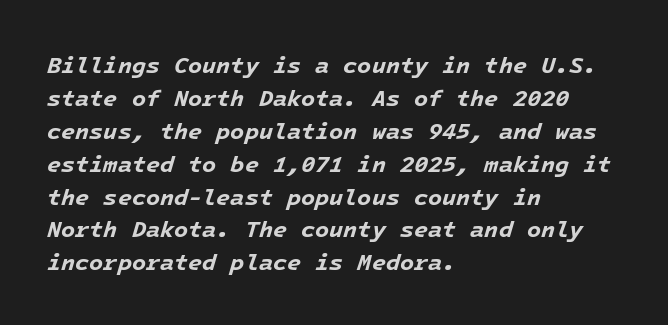
The type is set solid horizontally, with unmodified tracking. Rule under the text: the space is simply empty. The paragraph shown leans on its left margin. The lettering tilts uniformly, giving the passage an italic look. Does the leading feel generous? No, just average. A full-strength bold gives these letters their thick strokes.
